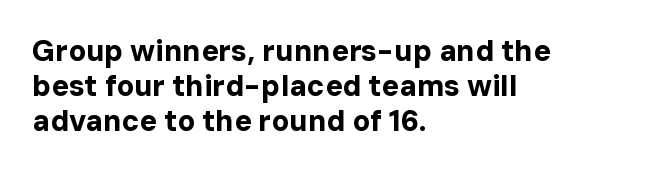
Q: Is the text bold? A: Yes.
Q: Is the text italic (slanted)? A: No, it is upright.
Q: Is the typeface a serif or a sans-serif typeface? A: Sans-serif.
Q: Is the text underlined? A: No.
Q: How is the paragraph aligned? A: Left-aligned.
Q: Is the spacing between letters normal or unusually wide? A: Normal.
Q: Width (condensed, normal, or wide)? A: Normal.
Q: Stroke contrast? A: Low.
Q: x-height? A: Medium.
Q: Monospaced? A: No.
